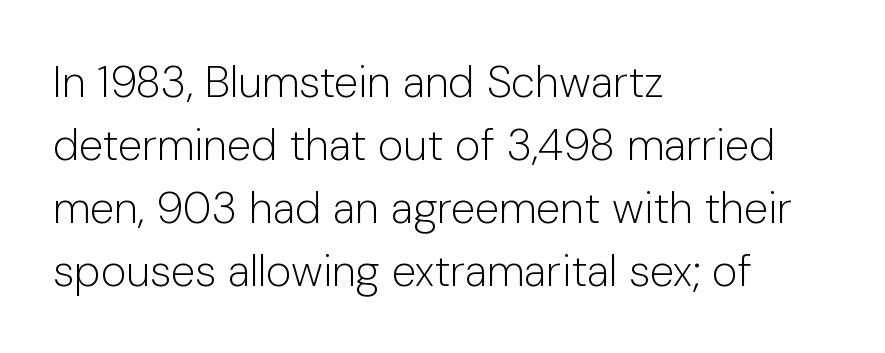
Q: Is the text bold? A: No.
Q: Is the text italic (slanted)? A: No, it is upright.
Q: Is the typeface a serif or a sans-serif typeface? A: Sans-serif.
Q: Is the text underlined? A: No.
Q: How is the paragraph aligned? A: Left-aligned.
Q: Is the spacing between letters normal or unusually wide? A: Normal.
Q: Is the spacing between lines tight, normal or loose? A: Normal.
Q: Width (condensed, normal, or wide)? A: Normal.
Q: Stroke contrast? A: Low.
Q: x-height? A: Medium.
Q: Monospaced? A: No.
